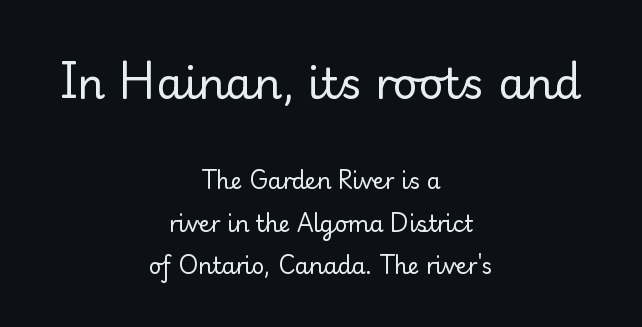
{"serif": "yes", "italic": "no", "bold": "no", "weight": "regular", "width": "normal", "stroke_contrast": "low", "x_height": "small", "monospaced": "no", "underline": "no", "align": "center", "line_spacing": "loose", "line_spacing_ratio": 1.93, "letter_spacing": "normal", "letter_spacing_em": 0.0, "larger_block": "first", "size_ratio": 1.95, "glyph_px": 43}
